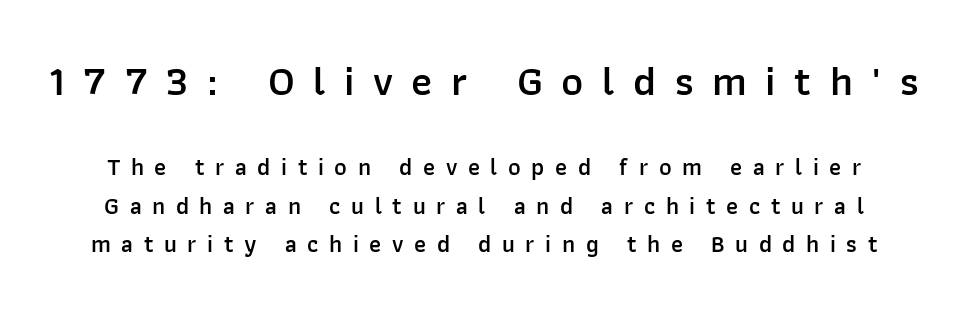
{"serif": "no", "italic": "no", "bold": "semi", "weight": "semibold", "width": "normal", "stroke_contrast": "low", "x_height": "medium", "monospaced": "no", "underline": "no", "line_spacing": "normal", "line_spacing_ratio": 1.61, "letter_spacing": "wide", "letter_spacing_em": 0.44, "larger_block": "first", "size_ratio": 1.75, "glyph_px": 42}
